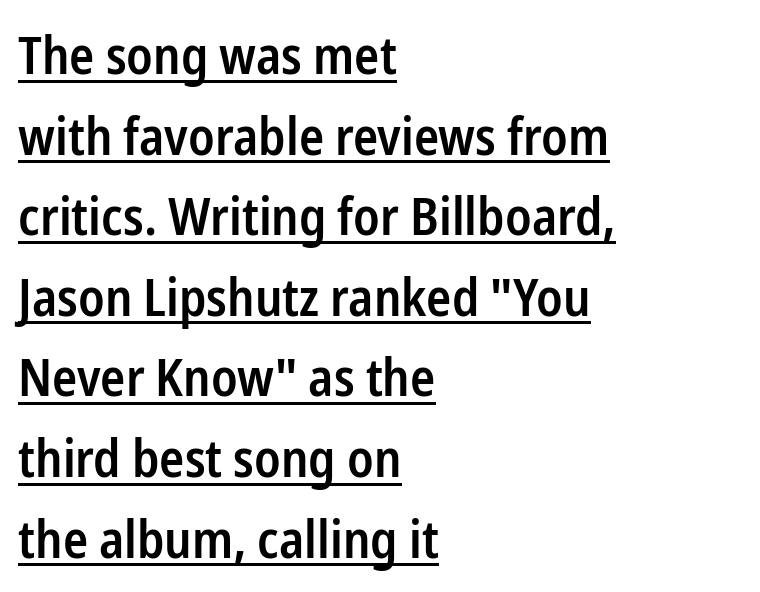
Compared with typical body copy, the letter spacing here is the same. Typographically, this falls in the sans-serif category. Leading: standard. This sample has the flowing, uneven cadence of proportional lettering. Typographic density is moderately raised because the face is semibold.
